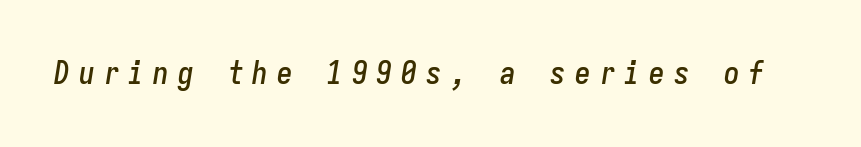
The image shows 31 px condensed type, italic (leaning right), monospaced; set unusually wide letter spacing (+0.3 em), not underlined; low stroke contrast and a medium x-height.
